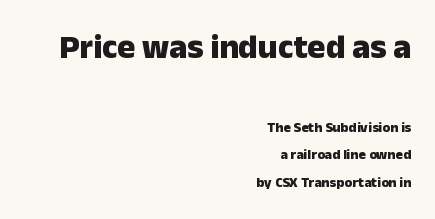
The image shows 34 px heavy sans-serif type, upright; set right-aligned, loose line spacing (1.96x), normal letter spacing, not underlined; the first (top) block is 2.43x larger; low stroke contrast and a medium x-height.
